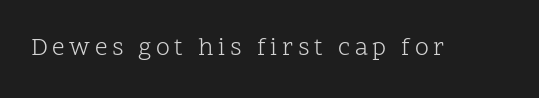
{"italic": "no", "bold": "no", "underline": "no", "glyph_px": 25}
